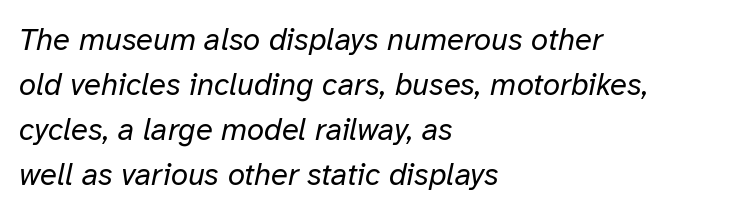
The line-height multiplier appears to be the usual default. Nobody touched the tracking dial on this one. No extra ink here — the face is not bold. Looks like regular typesetting: each glyph gets only the width it needs. This rendering uses left alignment, leaving the right contour irregular. Rule under the text: the space is simply empty.
